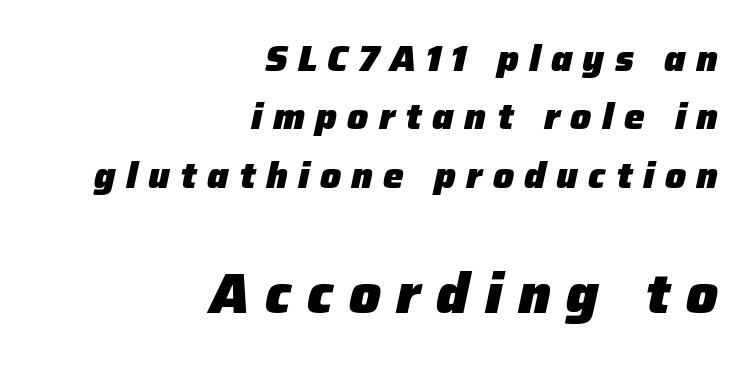
{"italic": "yes", "lean": "right", "slant_degrees": 12, "bold": "yes", "weight": "heavy", "width": "normal", "stroke_contrast": "low", "x_height": "medium", "monospaced": "no", "underline": "no", "align": "right", "line_spacing": "normal", "line_spacing_ratio": 1.58, "letter_spacing": "wide", "letter_spacing_em": 0.28, "larger_block": "second", "size_ratio": 1.51, "glyph_px": 56}
